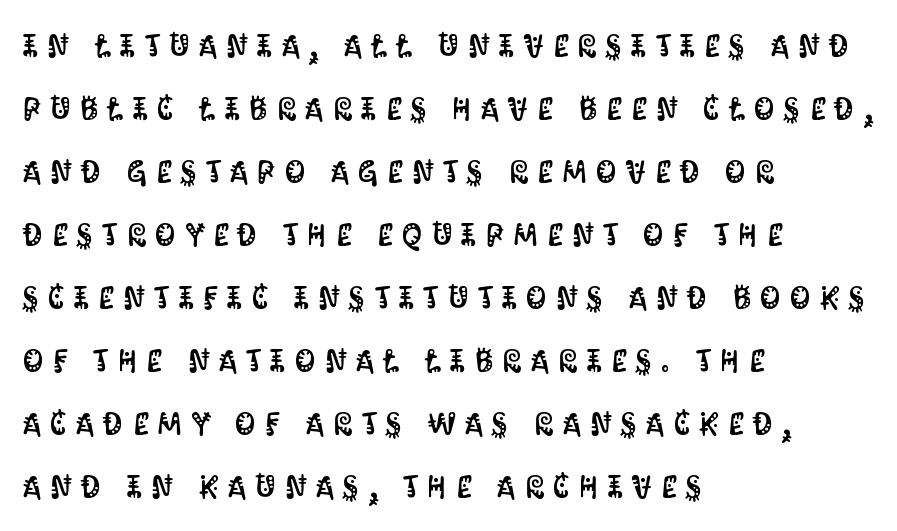
{"serif": "no", "italic": "no", "width": "condensed", "stroke_contrast": "medium", "x_height": "large", "monospaced": "no", "underline": "no", "align": "left", "line_spacing": "loose", "line_spacing_ratio": 1.97, "letter_spacing": "wide", "letter_spacing_em": 0.29, "glyph_px": 32}
